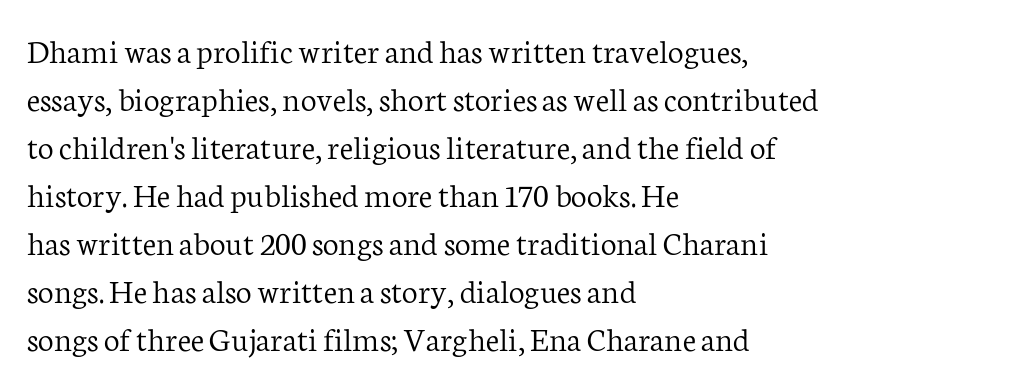
The passage shown is typed in a proportional face where columns would drift. Does the lettering tilt? It doesn't — this is upright. A quiet, ordinary-to-light weight characterises the typeface. Nobody drew a line under any word here.
